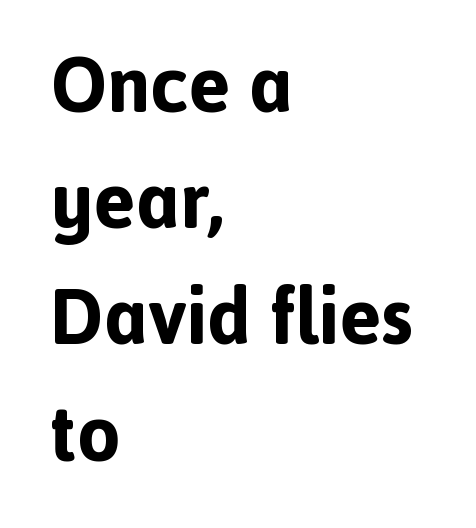
Q: Is the text bold? A: Yes.
Q: Is the text italic (slanted)? A: No, it is upright.
Q: Is the typeface a serif or a sans-serif typeface? A: Sans-serif.
Q: Is the text underlined? A: No.
Q: How is the paragraph aligned? A: Left-aligned.
Q: Is the spacing between letters normal or unusually wide? A: Normal.
Q: Is the spacing between lines tight, normal or loose? A: Normal.
Q: Width (condensed, normal, or wide)? A: Normal.
Q: x-height? A: Medium.
Q: Monospaced? A: No.
